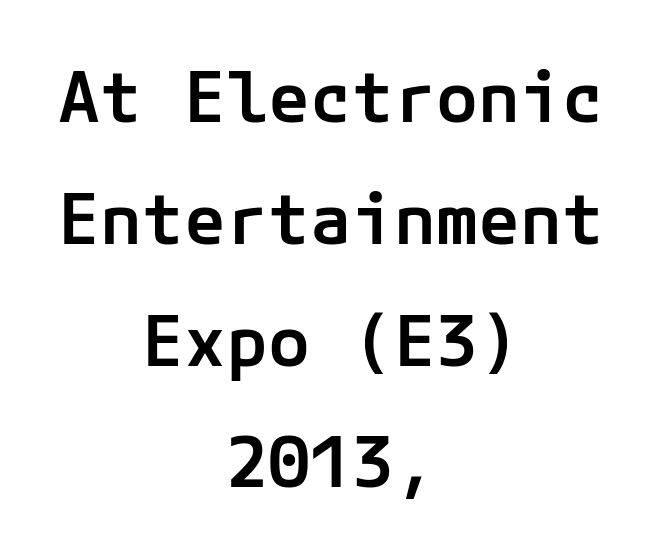
A typesetter would call this zero additional tracking. Only glyphs here, with clear space below each row. One-word summary of the alignment: center. Type style note: lacks serifs. Upright lettering throughout.
